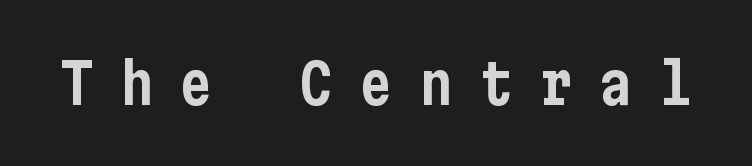
The lettering stays uniformly vertical, giving the passage a roman look. Each word looks stretched out because of the extra space between its letters. Nothing sits at the stroke ends, so this counts as sans-serif. This rendering features lettering with no underline.
